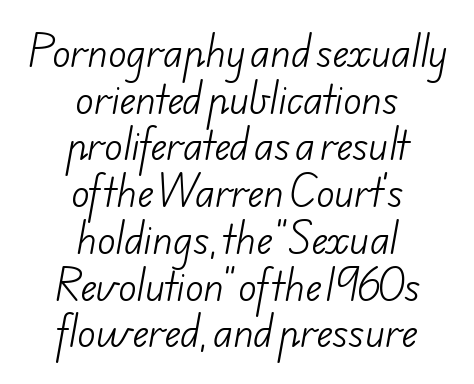
The image shows 38 px light sans-serif type; set centered, line spacing 1.23x, normal letter spacing, not underlined; low stroke contrast and a small x-height.
